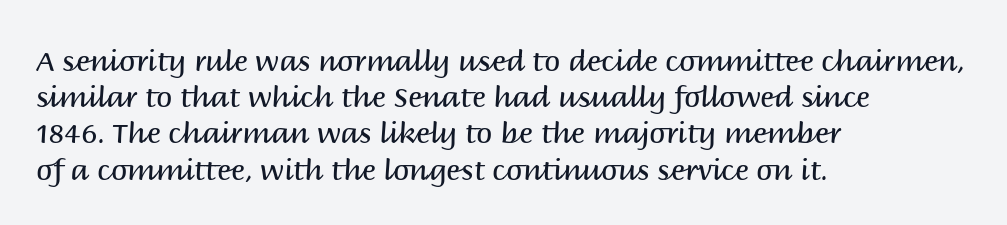
{"serif": "no", "bold": "no", "weight": "regular", "width": "normal", "stroke_contrast": "medium", "x_height": "large", "monospaced": "no", "underline": "no", "align": "left", "line_spacing": "normal", "line_spacing_ratio": 1.25, "letter_spacing": "normal", "letter_spacing_em": 0.0, "glyph_px": 29}
